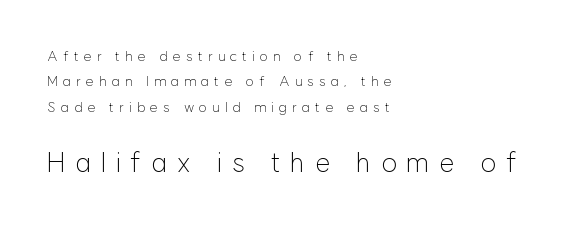
{"italic": "no", "bold": "no", "underline": "no", "align": "left", "line_spacing_ratio": 1.82, "letter_spacing": "wide", "letter_spacing_em": 0.37, "larger_block": "second", "size_ratio": 1.93, "glyph_px": 27}
